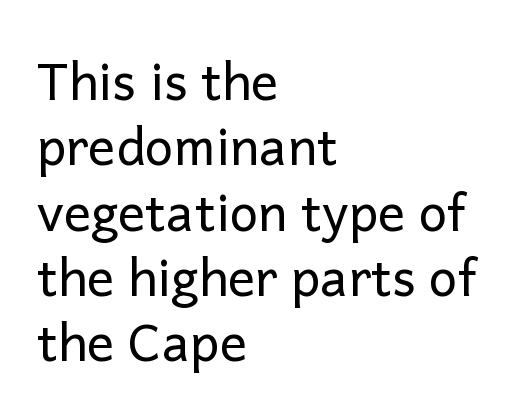
Is the letter spacing exaggerated? No — it looks like the ordinary default. Designer's note — italics off, roman on. Clear beneath every line of the passage. Observe the absence of serifs on each vertical stroke in this sample. Spacing verdict: proportional, widths tailored to each character.
